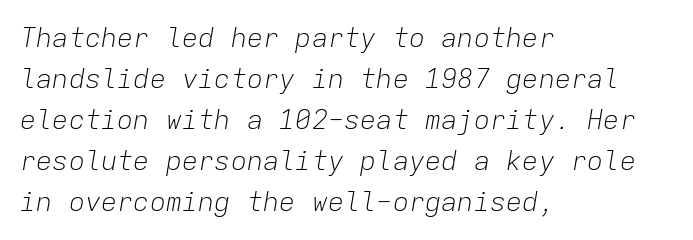
The image shows 27 px text type, italic (leaning right); set left-aligned, normal line spacing (1.52x), normal letter spacing, not underlined.
